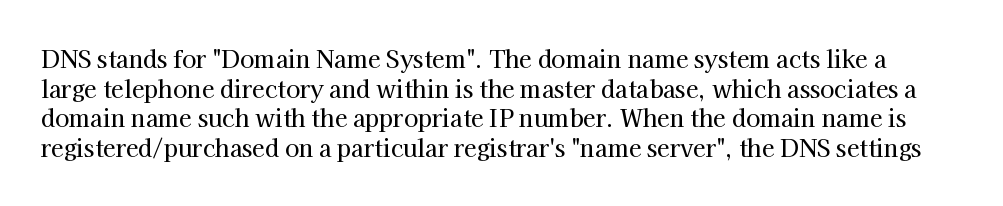
{"italic": "no", "underline": "no", "line_spacing": "normal", "line_spacing_ratio": 1.29, "letter_spacing": "normal", "letter_spacing_em": 0.0, "glyph_px": 23}
